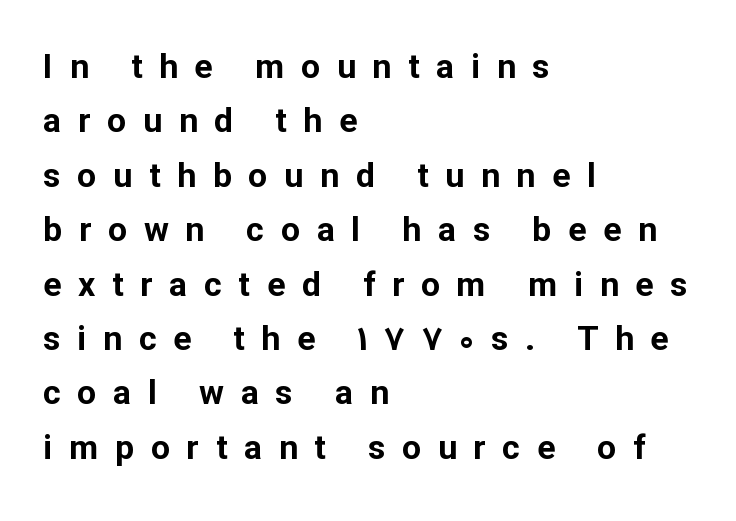
The paragraph has a hard left edge and a soft right edge. Vertical strokes here are truly vertical. How are the letters spaced? Widely, with obvious added tracking. A typesetter would label this face a sans. A bare baseline throughout the passage. These lines are rendered in a variable-pitch font.
